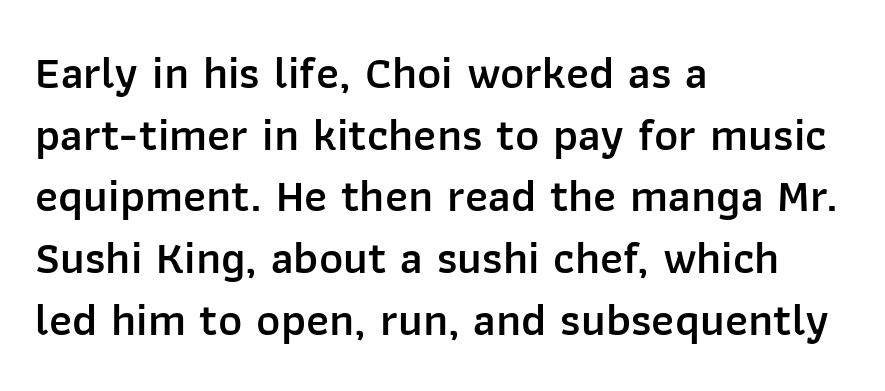
The rendering anchors every line to the left-hand side. It's the straight-up-and-down kind of type. Here the glyphs are tracked normally, forming tight word shapes. Classification — sans serif. Its strokes are somewhat broadened, the hallmark of semibold type.
